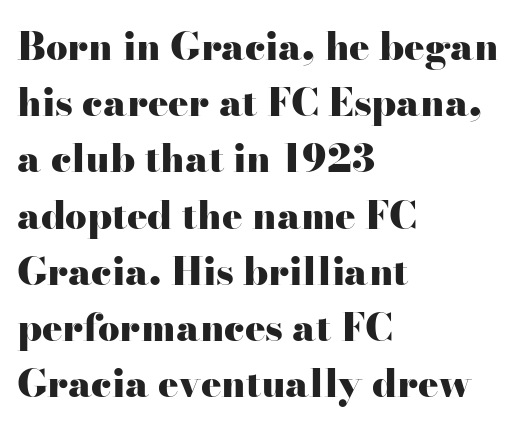
Q: Is the text bold? A: Yes.
Q: Is the text italic (slanted)? A: No, it is upright.
Q: Is the typeface a serif or a sans-serif typeface? A: Serif.
Q: Is the text underlined? A: No.
Q: How is the paragraph aligned? A: Left-aligned.
Q: Is the spacing between letters normal or unusually wide? A: Normal.
Q: Is the spacing between lines tight, normal or loose? A: Normal.
Q: Width (condensed, normal, or wide)? A: Wide.
Q: Stroke contrast? A: High.
Q: x-height? A: Small.
Q: Monospaced? A: No.
